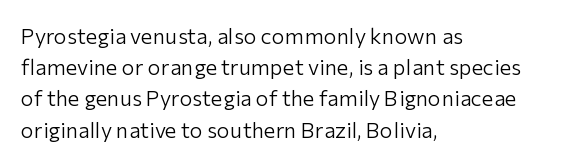
The image shows 22 px text type, upright; set left-aligned, normal line spacing (1.42x), normal letter spacing, not underlined.
